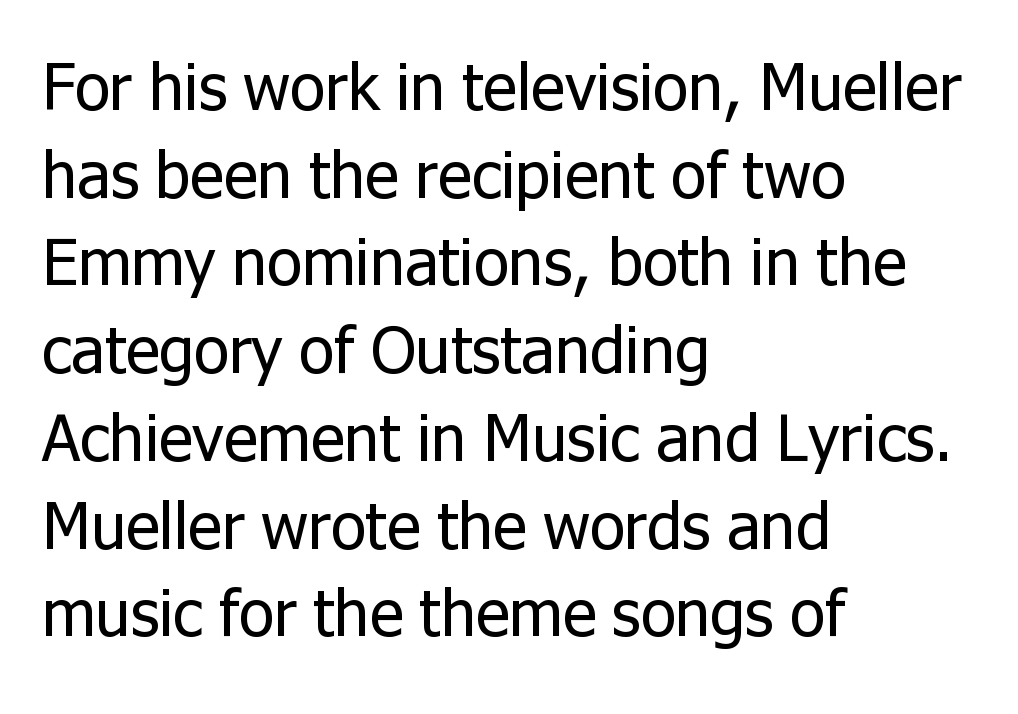
The lettering holds an erect, upright posture throughout. Are there feet on the stems? There aren't — it's a sans. Is this a fixed-width face? No — the glyphs have proportional, varying widths. The compositor pushed each line to the left boundary.
